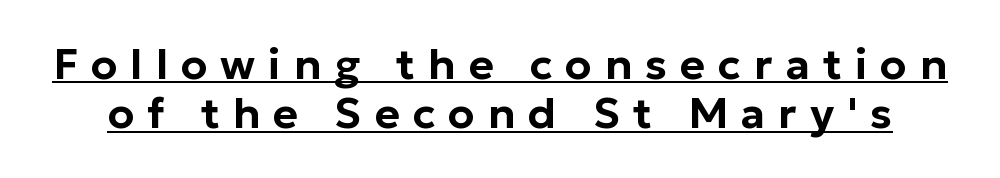
The letters advance in unequal steps, a hallmark of proportional type. Emphasis is given by a line drawn under the lettering. The passage shown stacks its lines with hardly any gap. A typesetter would label this face a sans. Students, note that the glyphs here are deliberately spaced far apart. Upright lettering throughout.
